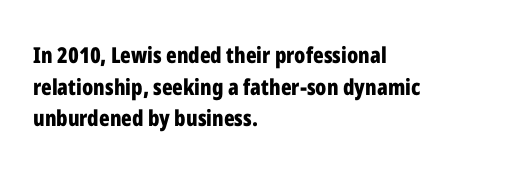
Q: Is the text bold? A: Yes.
Q: Is the text italic (slanted)? A: No, it is upright.
Q: Is the text underlined? A: No.
Q: How is the paragraph aligned? A: Left-aligned.
Q: Is the spacing between letters normal or unusually wide? A: Normal.
Q: Is the spacing between lines tight, normal or loose? A: Normal.
